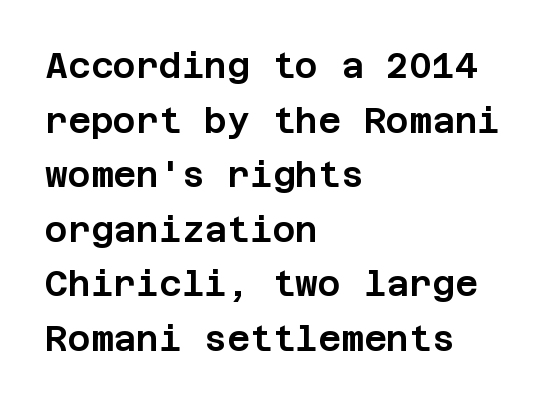
The image shows 35 px sans-serif type, upright; set left-aligned, normal line spacing (1.56x), normal letter spacing, not underlined; low stroke contrast and a large x-height.
